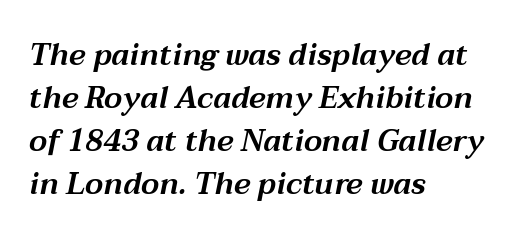
The paragraph shown leans on its left margin. Default kerning and tracking; the words read as compact shapes. The zone under the glyphs is completely vacant. The leading is moderate, giving the passage an even texture. The specimen reads as italic at a glance.
